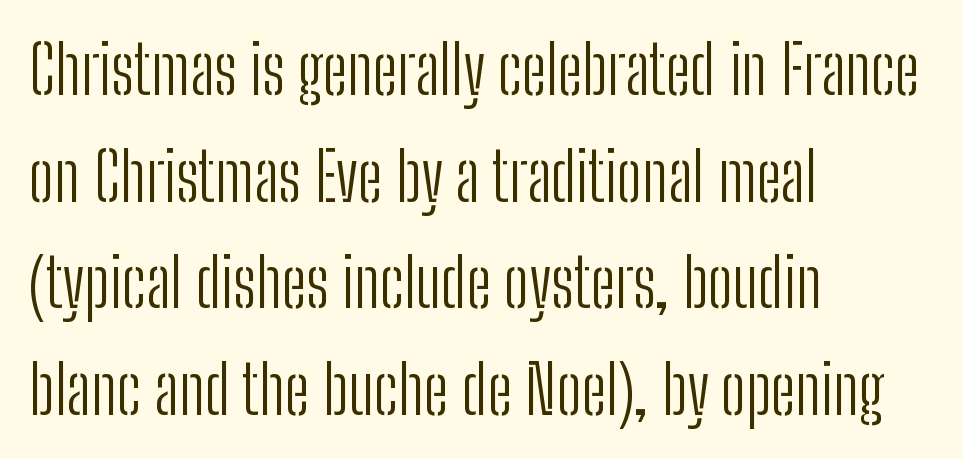
The letterforms sit shoulder to shoulder at normal distance. The specimen omits any rule beneath the text block's lines. Is this a sans? Yes — the strokes have no serifs. The block of text has a typical density, with ordinary space between rows. Stem width sits at or under what a default text font uses. Each letter keeps its own natural width here, so spacing adapts to shape.
